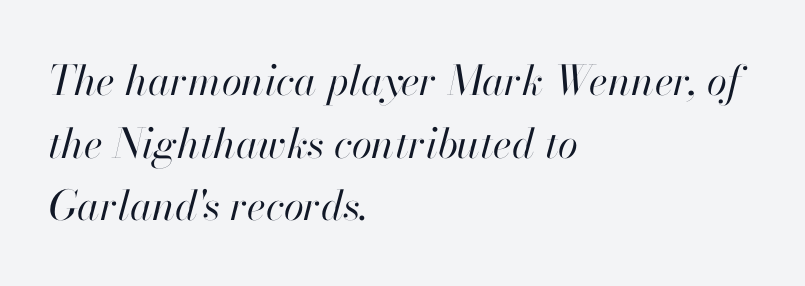
Q: Is the text bold? A: No.
Q: Is the text italic (slanted)? A: Yes, it leans right by about 13 degrees.
Q: Is the text underlined? A: No.
Q: How is the paragraph aligned? A: Left-aligned.
Q: Is the spacing between letters normal or unusually wide? A: Normal.
Q: Is the spacing between lines tight, normal or loose? A: Normal.
Q: Width (condensed, normal, or wide)? A: Normal.
Q: Stroke contrast? A: High.
Q: x-height? A: Small.
Q: Monospaced? A: No.
